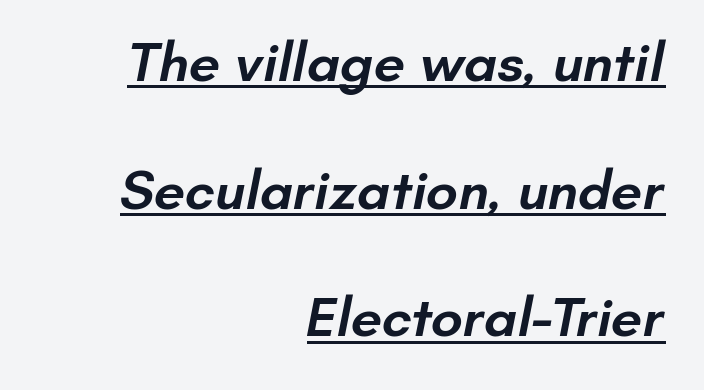
Q: Is the text bold? A: Semi-bold.
Q: Is the typeface a serif or a sans-serif typeface? A: Sans-serif.
Q: Is the text underlined? A: Yes.
Q: How is the paragraph aligned? A: Right-aligned.
Q: Is the spacing between letters normal or unusually wide? A: Normal.
Q: Is the spacing between lines tight, normal or loose? A: Loose.
Q: Width (condensed, normal, or wide)? A: Normal.
Q: Stroke contrast? A: Low.
Q: x-height? A: Small.
Q: Monospaced? A: No.
